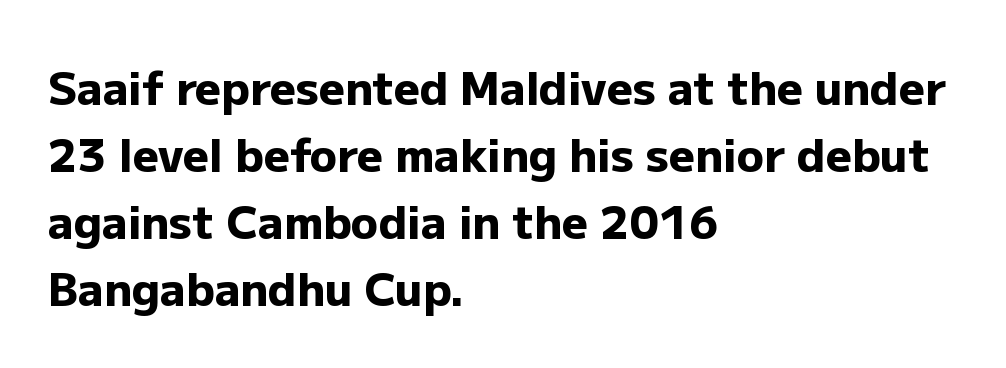
{"serif": "no", "italic": "no", "bold": "yes", "weight": "heavy", "width": "normal", "stroke_contrast": "low", "x_height": "medium", "monospaced": "no", "underline": "no", "align": "left", "line_spacing": "normal", "line_spacing_ratio": 1.49, "letter_spacing": "normal", "letter_spacing_em": 0.0, "glyph_px": 45}
